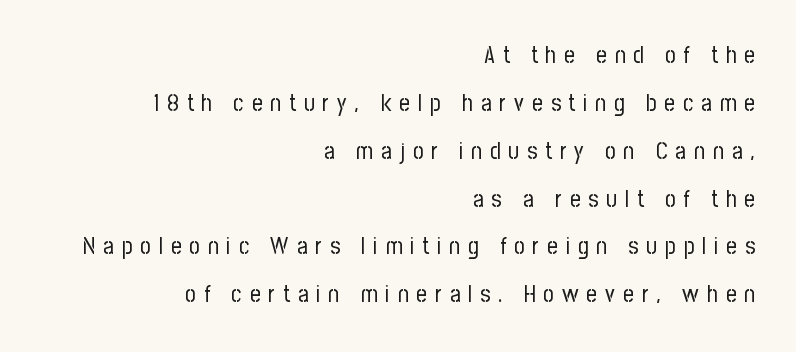
Q: Is the text bold? A: No.
Q: Is the text italic (slanted)? A: No, it is upright.
Q: Is the text underlined? A: No.
Q: How is the paragraph aligned? A: Right-aligned.
Q: Is the spacing between letters normal or unusually wide? A: Unusually wide.
Q: Is the spacing between lines tight, normal or loose? A: Loose.
